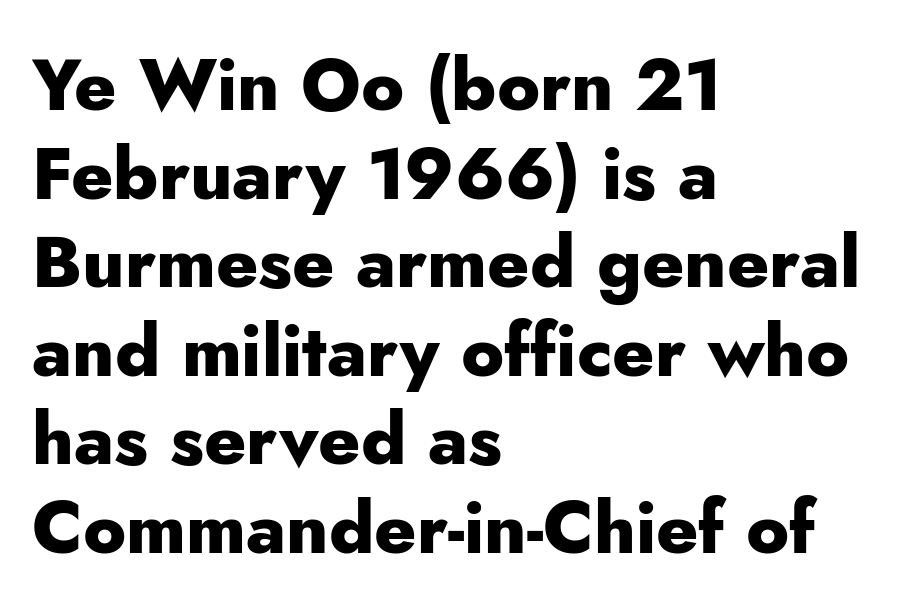
The image shows 72 px heavy sans-serif type, upright; set left-aligned, line spacing 1.23x, normal letter spacing, not underlined; low stroke contrast and a small x-height.
